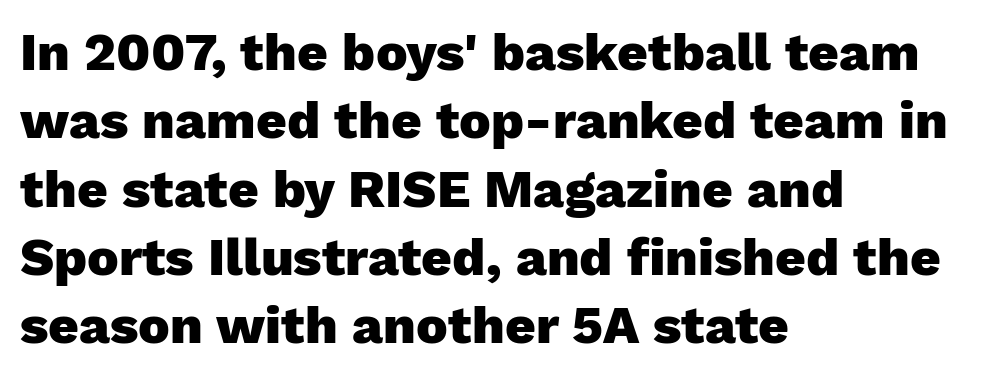
Q: Is the text bold? A: Yes.
Q: Is the text italic (slanted)? A: No, it is upright.
Q: Is the typeface a serif or a sans-serif typeface? A: Sans-serif.
Q: Is the text underlined? A: No.
Q: How is the paragraph aligned? A: Left-aligned.
Q: Is the spacing between letters normal or unusually wide? A: Normal.
Q: Is the spacing between lines tight, normal or loose? A: Normal.
Q: Width (condensed, normal, or wide)? A: Normal.
Q: Stroke contrast? A: Low.
Q: x-height? A: Medium.
Q: Monospaced? A: No.
